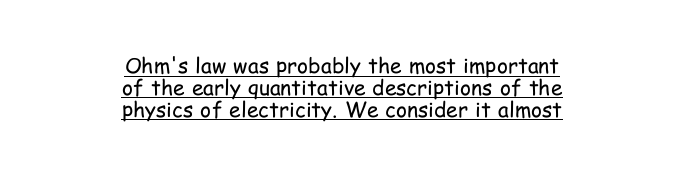
{"italic": "no", "bold": "no", "underline": "yes", "align": "center", "line_spacing": "tight", "line_spacing_ratio": 1.04, "letter_spacing": "normal", "letter_spacing_em": 0.0, "glyph_px": 21}
